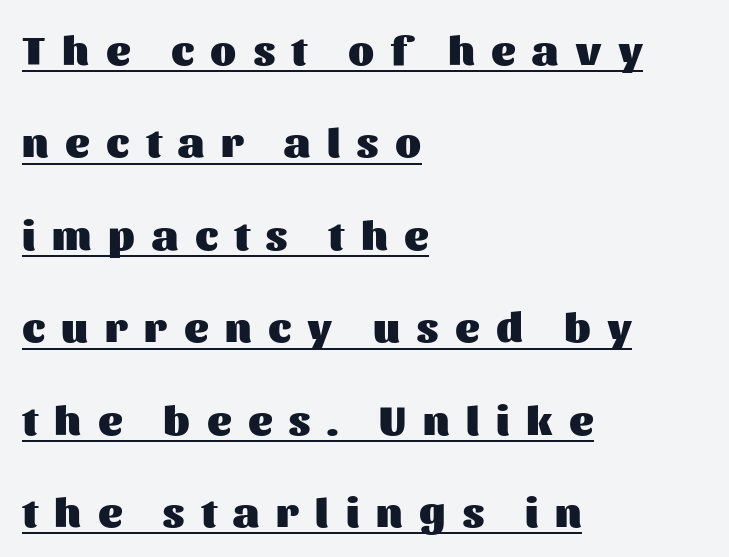
Q: Is the text bold? A: Yes.
Q: Is the text italic (slanted)? A: No, it is upright.
Q: Is the typeface a serif or a sans-serif typeface? A: Sans-serif.
Q: Is the text underlined? A: Yes.
Q: How is the paragraph aligned? A: Left-aligned.
Q: Is the spacing between letters normal or unusually wide? A: Unusually wide.
Q: Is the spacing between lines tight, normal or loose? A: Loose.
Q: Width (condensed, normal, or wide)? A: Normal.
Q: Stroke contrast? A: Medium.
Q: x-height? A: Medium.
Q: Monospaced? A: No.
